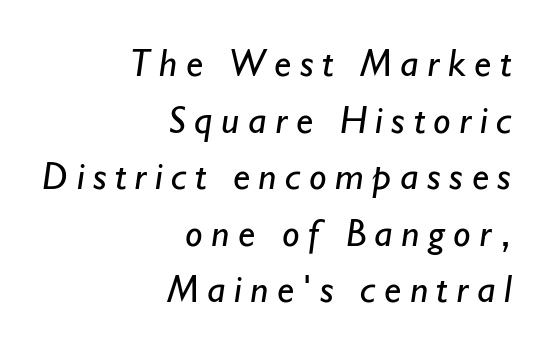
The image shows 39 px regular-weight sans-serif type; set right-aligned, normal line spacing (1.45x), unusually wide letter spacing (+0.22 em), not underlined; low stroke contrast and a small x-height.
